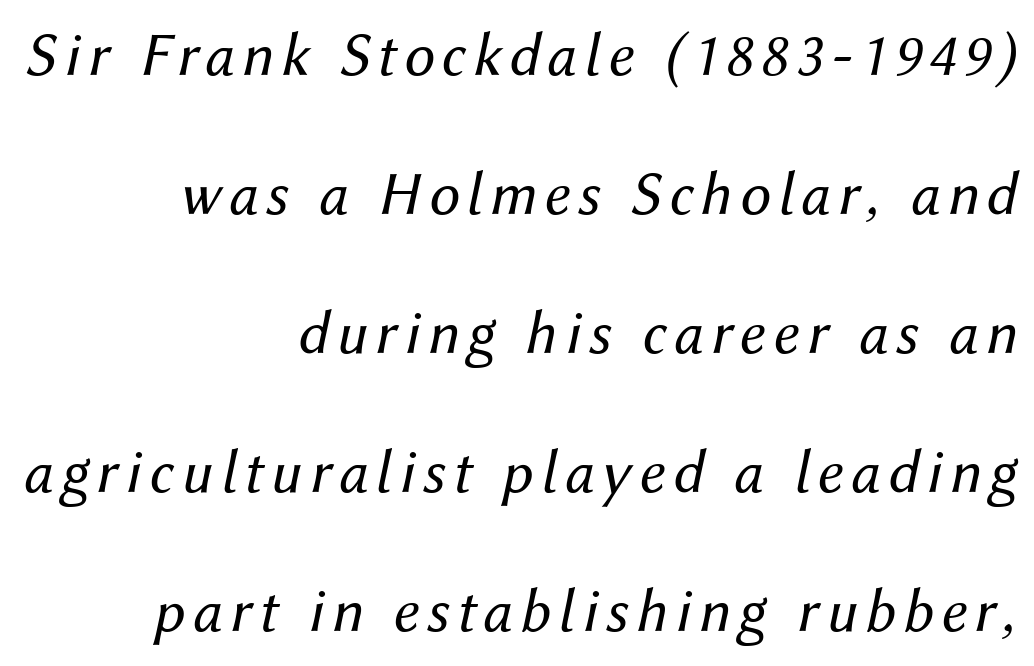
The weight tops out at a normal text grade. Casual observation: everything's shoved over to the right. Each row of text sits above clean, open space. The specimen reads as italic at a glance.
